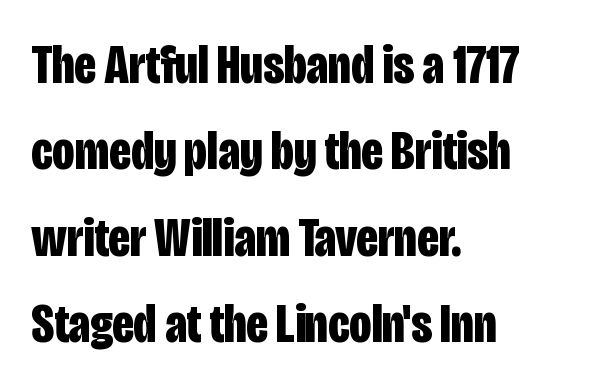
{"serif": "no", "italic": "no", "bold": "yes", "weight": "bold", "width": "condensed", "stroke_contrast": "low", "x_height": "large", "monospaced": "no", "underline": "no", "align": "left", "line_spacing": "normal", "line_spacing_ratio": 1.57, "letter_spacing": "normal", "letter_spacing_em": 0.0, "glyph_px": 55}
